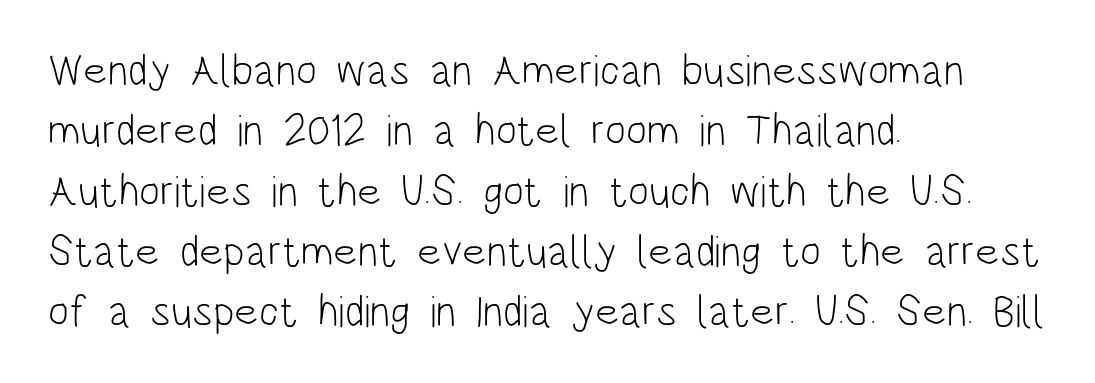
Q: Is the text bold? A: No.
Q: Is the text italic (slanted)? A: No, it is upright.
Q: Is the typeface a serif or a sans-serif typeface? A: Sans-serif.
Q: Is the text underlined? A: No.
Q: How is the paragraph aligned? A: Left-aligned.
Q: Is the spacing between letters normal or unusually wide? A: Normal.
Q: Is the spacing between lines tight, normal or loose? A: Normal.
Q: Width (condensed, normal, or wide)? A: Condensed.
Q: Stroke contrast? A: Low.
Q: x-height? A: Large.
Q: Monospaced? A: No.
